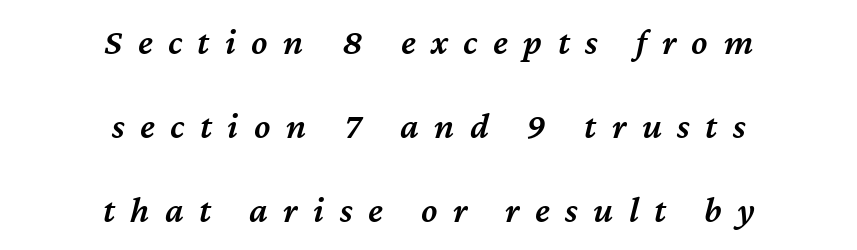
The image shows 37 px semibold type, italic (leaning right); set centered, loose line spacing (2.27x), unusually wide letter spacing (+0.42 em), not underlined; medium stroke contrast and a medium x-height.
